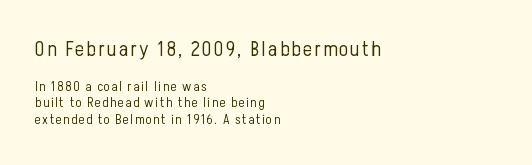
Q: Is the text bold? A: No.
Q: Is the text italic (slanted)? A: No, it is upright.
Q: Is the text underlined? A: No.
Q: How is the paragraph aligned? A: Left-aligned.
Q: Which block of text is set in a larger size, the first (top) or the second (bottom)? A: The first (top) one.
